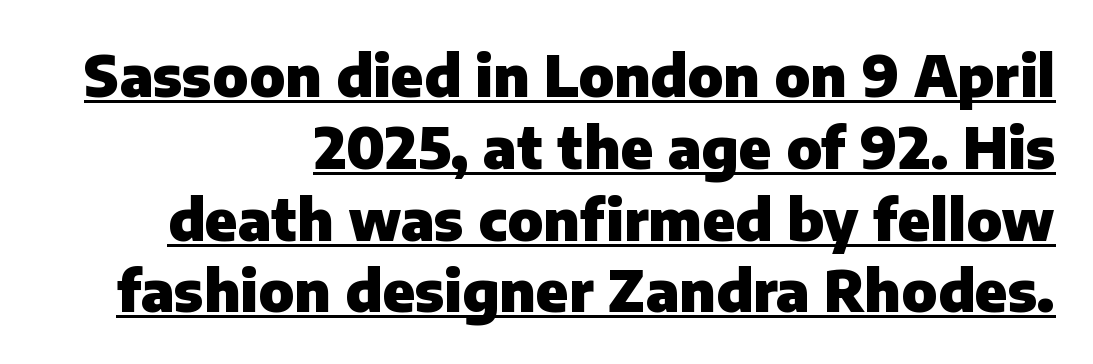
{"serif": "no", "italic": "no", "bold": "yes", "weight": "heavy", "width": "normal", "stroke_contrast": "low", "x_height": "medium", "monospaced": "no", "underline": "yes", "align": "right", "line_spacing": "normal", "line_spacing_ratio": 1.26, "letter_spacing": "normal", "letter_spacing_em": 0.0, "glyph_px": 57}
